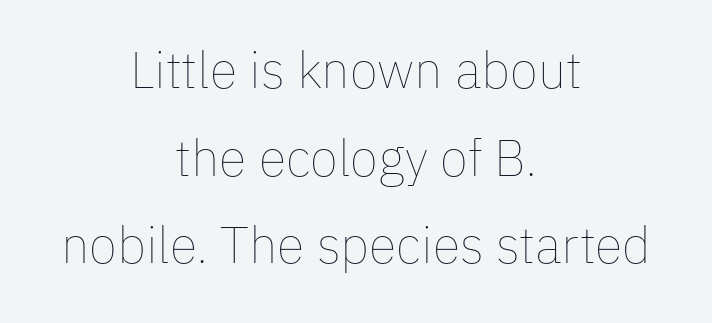
The image shows 51 px thin type, upright; set centered, line spacing 1.72x, normal letter spacing, not underlined; low stroke contrast and a medium x-height.
